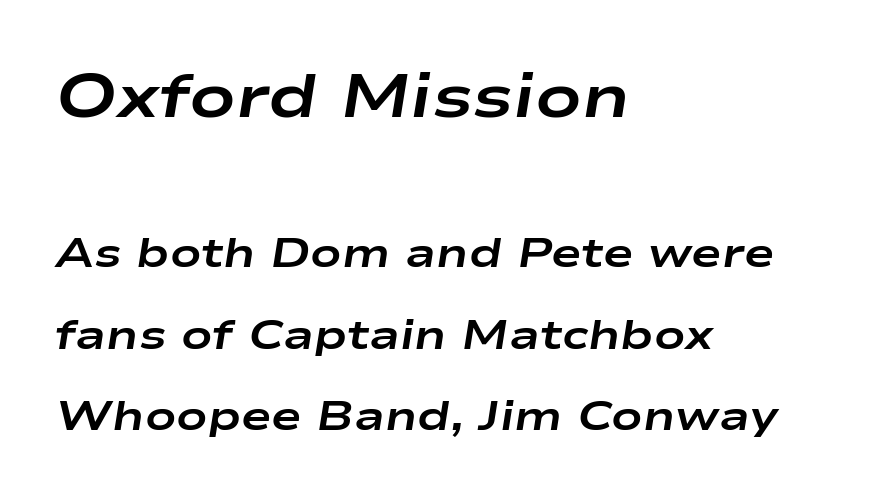
The image shows 61 px bold, wide type, italic (leaning right); set left-aligned, loose line spacing (1.99x), normal letter spacing, not underlined; the first (top) block is 1.49x larger; low stroke contrast and a medium x-height.
